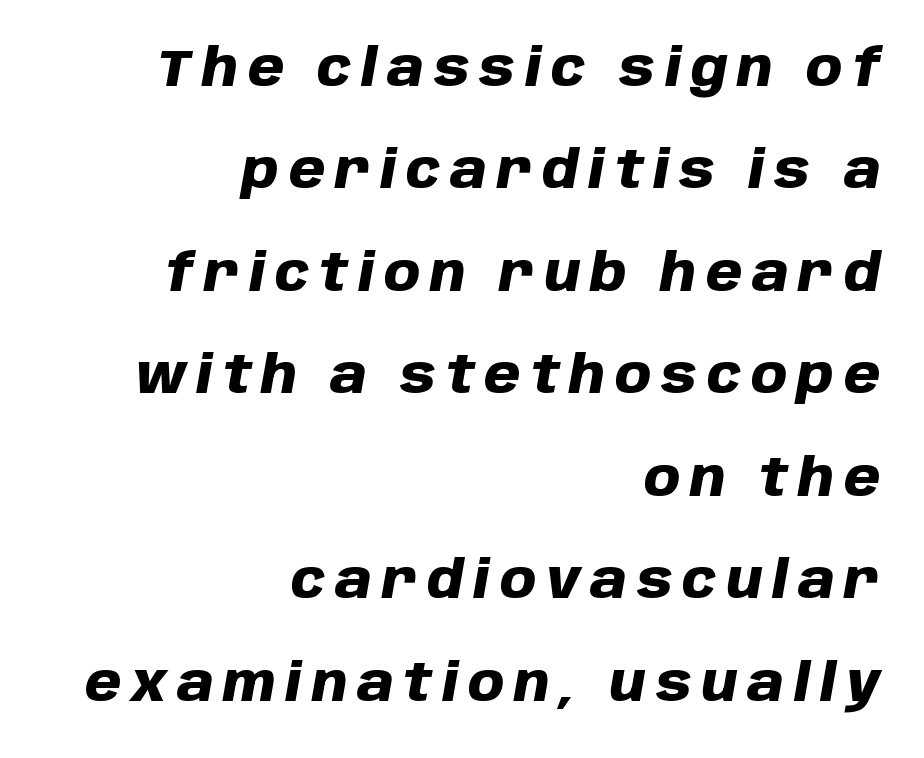
Q: Is the text bold? A: Yes.
Q: Is the text italic (slanted)? A: Yes, it leans right by about 10 degrees.
Q: Is the text underlined? A: No.
Q: How is the paragraph aligned? A: Right-aligned.
Q: Is the spacing between lines tight, normal or loose? A: Loose.
Q: Width (condensed, normal, or wide)? A: Normal.
Q: Stroke contrast? A: Low.
Q: x-height? A: Large.
Q: Monospaced? A: No.
